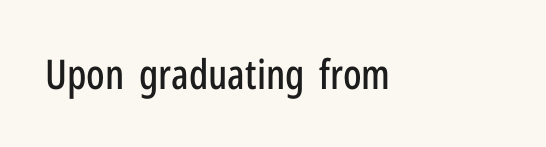
The rendering shows plain stroke endings on the letterforms — a sans-serif design. Anything drawn beneath the words? Only blank space. The tracking reads as untouched default to a designer's eye. It's the straight-up-and-down kind of type. These lines are rendered in a variable-pitch font.
